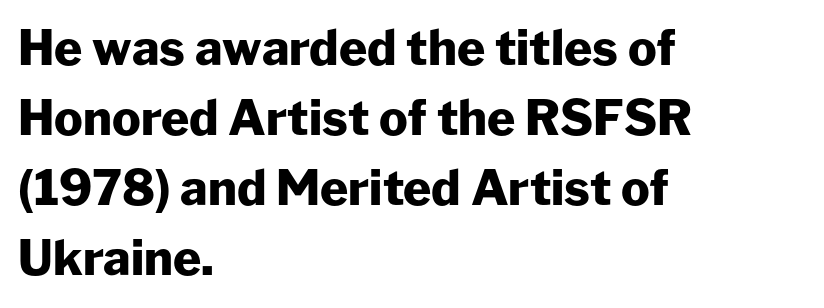
{"serif": "no", "italic": "no", "bold": "yes", "weight": "heavy", "width": "normal", "stroke_contrast": "low", "x_height": "medium", "monospaced": "no", "underline": "no", "align": "left", "line_spacing": "normal", "line_spacing_ratio": 1.46, "letter_spacing": "normal", "letter_spacing_em": 0.0, "glyph_px": 48}
